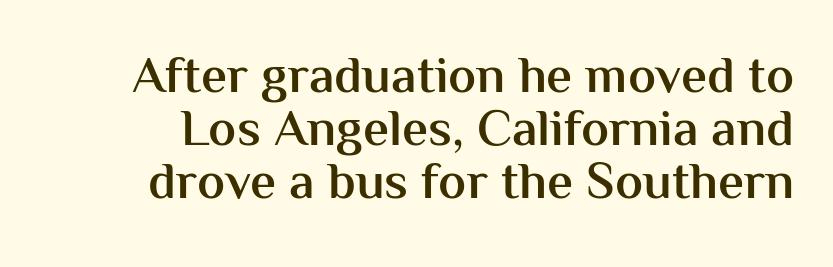
The image shows 52 px semibold sans-serif type, upright; set tight line spacing (1.02x), normal letter spacing, not underlined; medium stroke contrast and a medium x-height.
